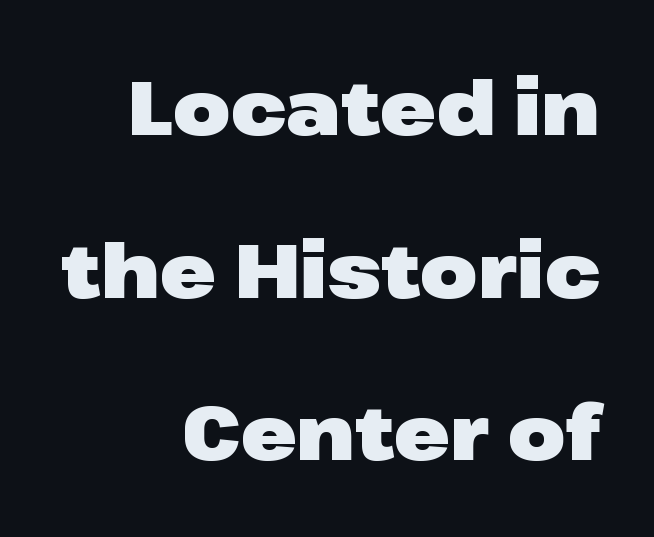
Stroke terminals: plain, sans-serif. Varying glyph widths throughout — classic text-font behaviour. Line spacing here is loose. Anything drawn beneath the words? Only blank space. Notice how thick the strokes are: this is what a full bold looks like. Horizontally, the lines are justified to the trailing edge only.
